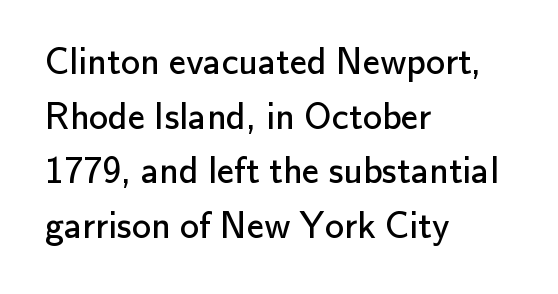
The image shows 38 px regular-weight sans-serif type, upright; set left-aligned, normal line spacing (1.44x), normal letter spacing, not underlined; low stroke contrast and a small x-height.
